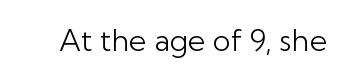
Q: Is the text bold? A: No.
Q: Is the text italic (slanted)? A: No, it is upright.
Q: Is the typeface a serif or a sans-serif typeface? A: Sans-serif.
Q: Is the text underlined? A: No.
Q: Is the spacing between letters normal or unusually wide? A: Normal.
Q: Width (condensed, normal, or wide)? A: Normal.
Q: Stroke contrast? A: Low.
Q: x-height? A: Medium.
Q: Monospaced? A: No.
